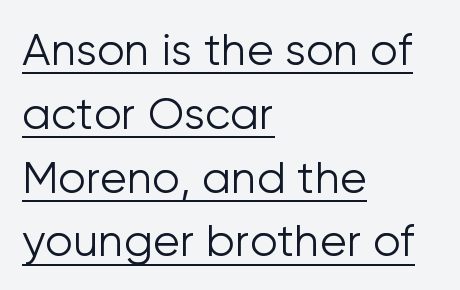
The image shows 44 px light sans-serif type, upright; set left-aligned, normal line spacing (1.45x), normal letter spacing, underlined; low stroke contrast and a medium x-height.
